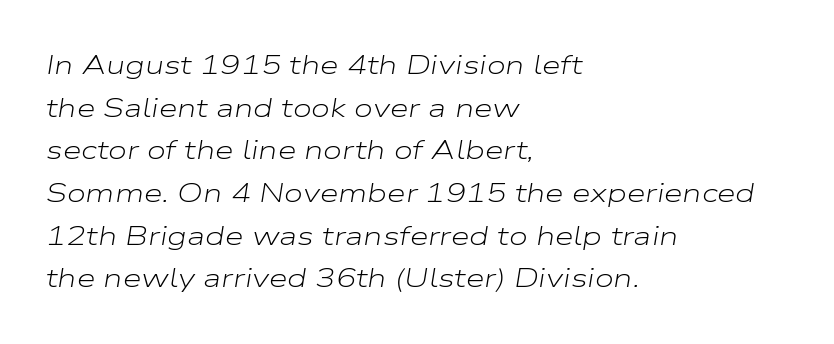
The image shows 27 px text type, italic (leaning right); set left-aligned, normal line spacing (1.58x), normal letter spacing, not underlined.
